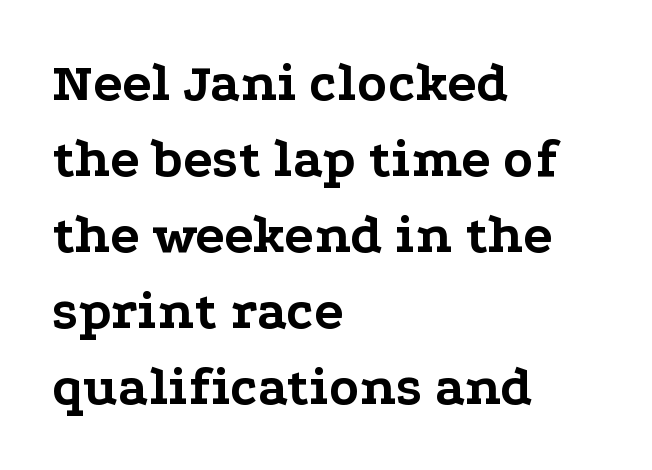
Q: Is the text bold? A: Yes.
Q: Is the text italic (slanted)? A: No, it is upright.
Q: Is the typeface a serif or a sans-serif typeface? A: Serif.
Q: Is the text underlined? A: No.
Q: How is the paragraph aligned? A: Left-aligned.
Q: Is the spacing between letters normal or unusually wide? A: Normal.
Q: Is the spacing between lines tight, normal or loose? A: Normal.
Q: Width (condensed, normal, or wide)? A: Wide.
Q: Stroke contrast? A: Low.
Q: x-height? A: Medium.
Q: Monospaced? A: No.
